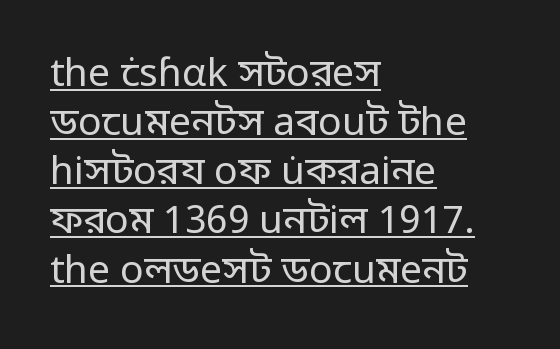
{"serif": "no", "italic": "no", "bold": "no", "weight": "regular", "width": "normal", "stroke_contrast": "low", "x_height": "medium", "monospaced": "no", "underline": "yes", "align": "left", "line_spacing": "normal", "line_spacing_ratio": 1.26, "letter_spacing": "normal", "letter_spacing_em": 0.0, "glyph_px": 39}
